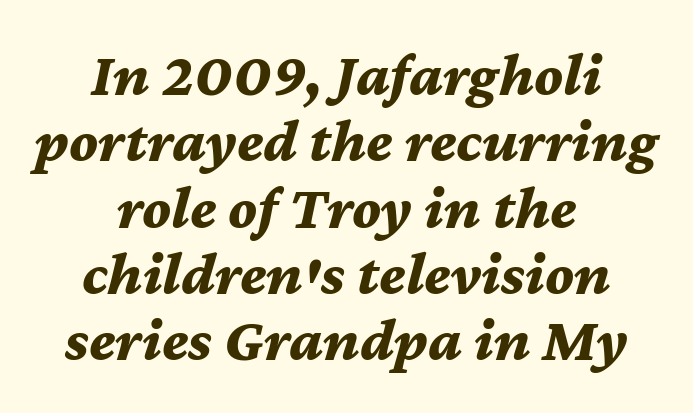
Q: Is the text bold? A: Yes.
Q: Is the text italic (slanted)? A: Yes, it leans right by about 12 degrees.
Q: Is the text underlined? A: No.
Q: How is the paragraph aligned? A: Centered.
Q: Is the spacing between letters normal or unusually wide? A: Normal.
Q: Is the spacing between lines tight, normal or loose? A: Tight.
Q: Width (condensed, normal, or wide)? A: Normal.
Q: Stroke contrast? A: Medium.
Q: x-height? A: Medium.
Q: Monospaced? A: No.
